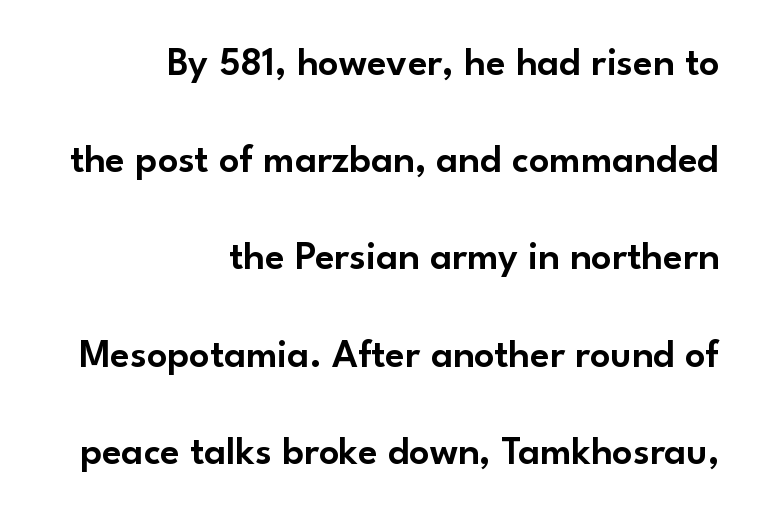
Q: Is the text italic (slanted)? A: No, it is upright.
Q: Is the typeface a serif or a sans-serif typeface? A: Sans-serif.
Q: Is the text underlined? A: No.
Q: How is the paragraph aligned? A: Right-aligned.
Q: Is the spacing between letters normal or unusually wide? A: Normal.
Q: Is the spacing between lines tight, normal or loose? A: Loose.
Q: Width (condensed, normal, or wide)? A: Normal.
Q: Stroke contrast? A: Low.
Q: x-height? A: Small.
Q: Monospaced? A: No.
